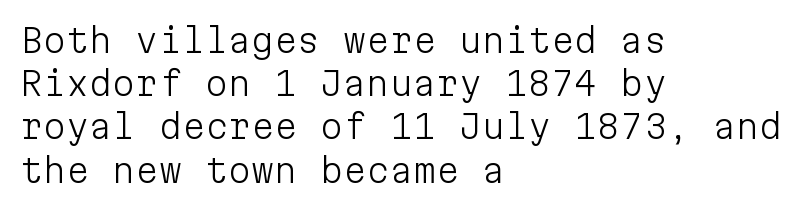
Q: Is the text bold? A: No.
Q: Is the text italic (slanted)? A: No, it is upright.
Q: Is the typeface a serif or a sans-serif typeface? A: Sans-serif.
Q: Is the text underlined? A: No.
Q: How is the paragraph aligned? A: Left-aligned.
Q: Is the spacing between letters normal or unusually wide? A: Normal.
Q: Is the spacing between lines tight, normal or loose? A: Normal.
Q: Width (condensed, normal, or wide)? A: Normal.
Q: Stroke contrast? A: Low.
Q: x-height? A: Medium.
Q: Monospaced? A: Yes.
